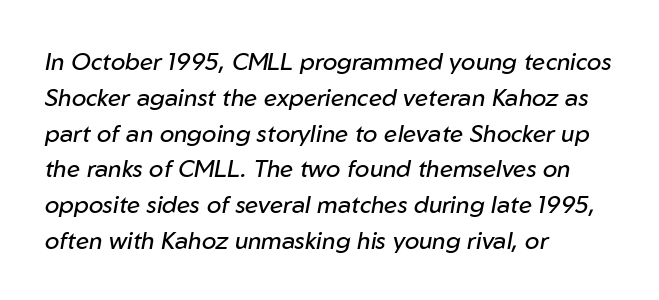
Bold? No — there's no thickening of the strokes. The tracking reads as untouched default to a designer's eye. A typesetter would call this leading conventional body-copy spacing. The specimen reads as italic at a glance.
